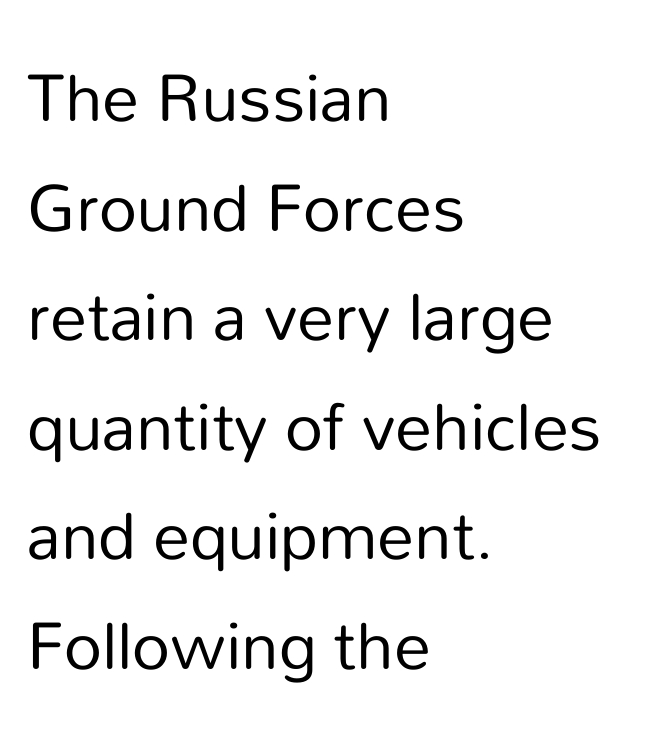
Q: Is the text bold? A: No.
Q: Is the text italic (slanted)? A: No, it is upright.
Q: Is the typeface a serif or a sans-serif typeface? A: Sans-serif.
Q: Is the text underlined? A: No.
Q: How is the paragraph aligned? A: Left-aligned.
Q: Is the spacing between letters normal or unusually wide? A: Normal.
Q: Is the spacing between lines tight, normal or loose? A: Normal.
Q: Width (condensed, normal, or wide)? A: Normal.
Q: Stroke contrast? A: Low.
Q: x-height? A: Medium.
Q: Monospaced? A: No.
